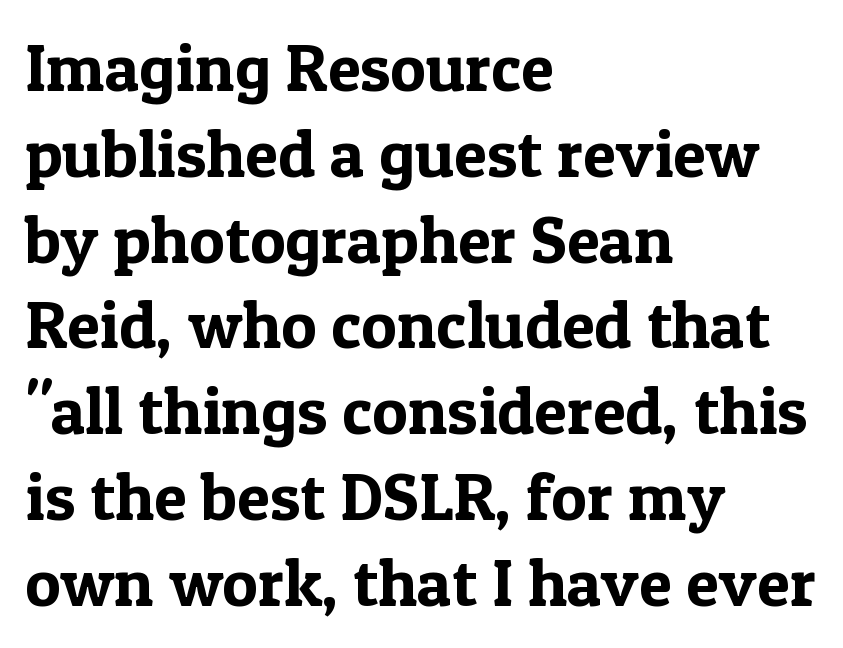
The image shows 67 px serif type, upright; set left-aligned, normal line spacing (1.28x), normal letter spacing, not underlined; a medium x-height.
